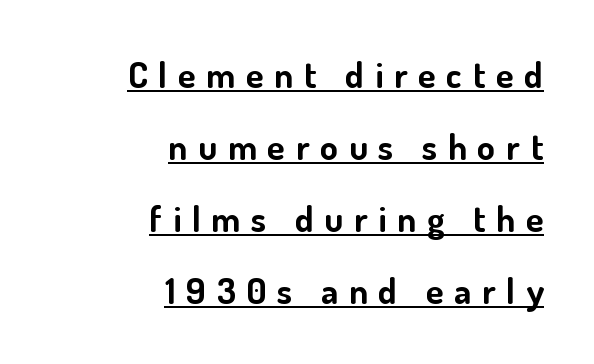
{"serif": "no", "italic": "no", "bold": "yes", "weight": "bold", "width": "normal", "stroke_contrast": "low", "x_height": "small", "monospaced": "no", "underline": "yes", "align": "right", "line_spacing": "loose", "line_spacing_ratio": 2.0, "letter_spacing": "wide", "letter_spacing_em": 0.3, "glyph_px": 36}
